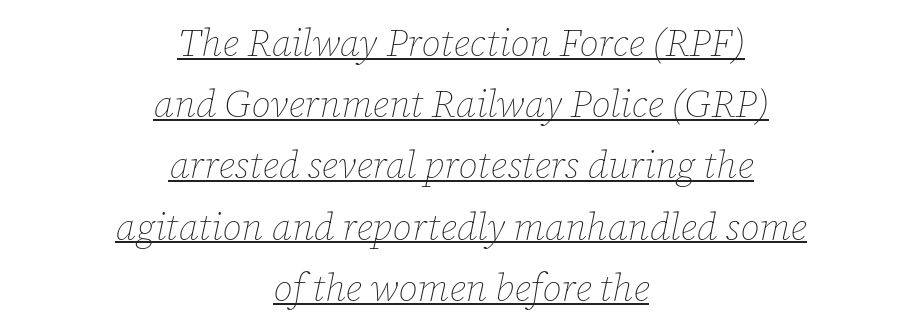
The leading is moderate, giving the passage an even texture. Compared with undecorated copy, this sample adds a rule below the words. Tracking value appears to be zero — textbook default spacing. Looks like regular typesetting: each glyph gets only the width it needs. No chunkiness to these letters — they're not bold.
